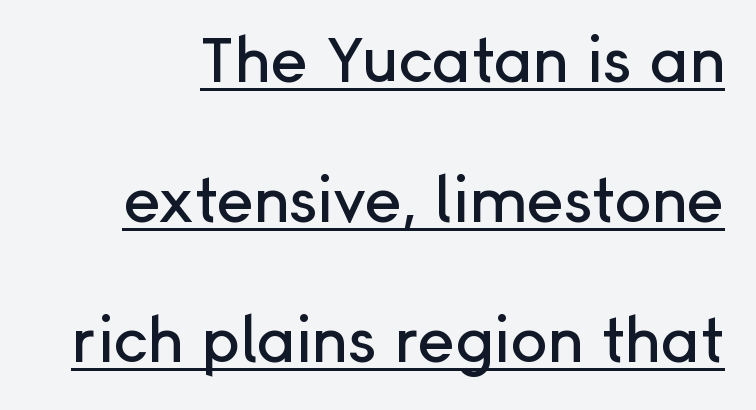
You can tell from the bare stems that sans-serif type was used. Note the varied advance widths — an 'i' is clearly narrower than an 'm'. The passage shown stacks its lines with a broad gap. A baseline rule has been typeset under these characters.
